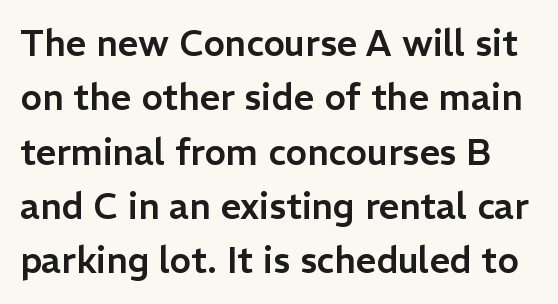
The image shows 36 px sans-serif type, upright; set normal line spacing (1.51x), normal letter spacing, not underlined; low stroke contrast and a medium x-height.
